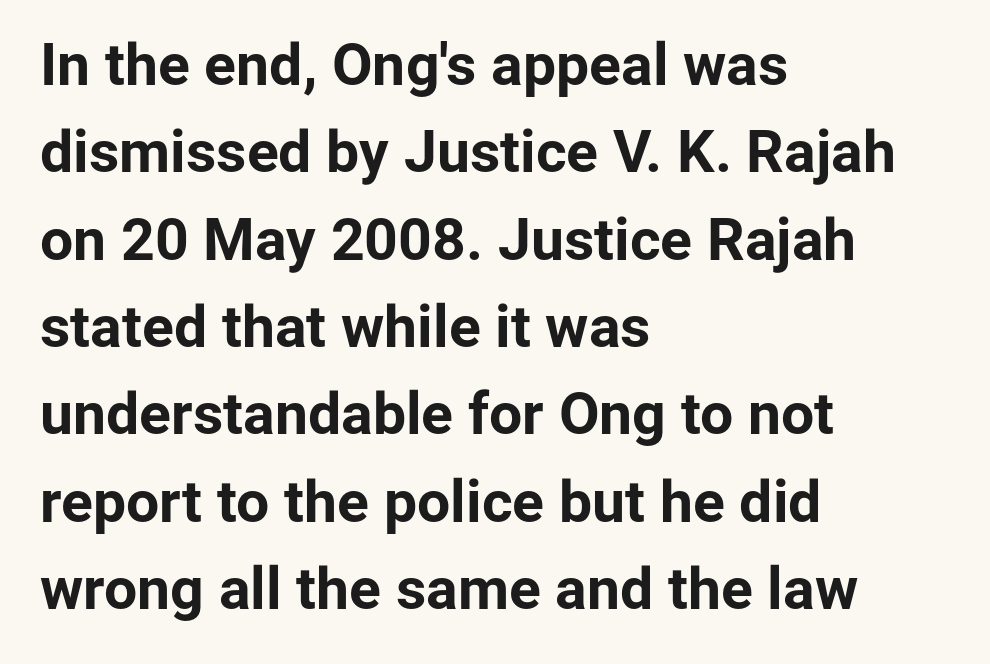
The image shows 59 px bold sans-serif type, upright; set left-aligned, normal line spacing (1.48x), normal letter spacing, not underlined; low stroke contrast and a medium x-height.
